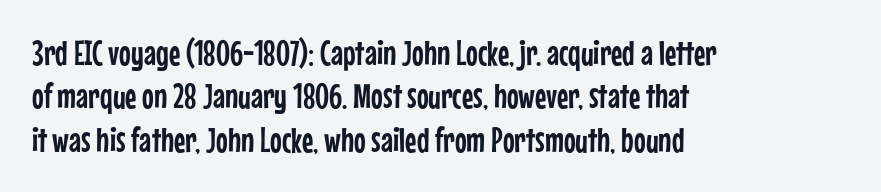
Q: Is the text italic (slanted)? A: No, it is upright.
Q: Is the typeface a serif or a sans-serif typeface? A: Sans-serif.
Q: Is the text underlined? A: No.
Q: How is the paragraph aligned? A: Left-aligned.
Q: Is the spacing between letters normal or unusually wide? A: Normal.
Q: Width (condensed, normal, or wide)? A: Condensed.
Q: Stroke contrast? A: Low.
Q: x-height? A: Medium.
Q: Monospaced? A: No.
